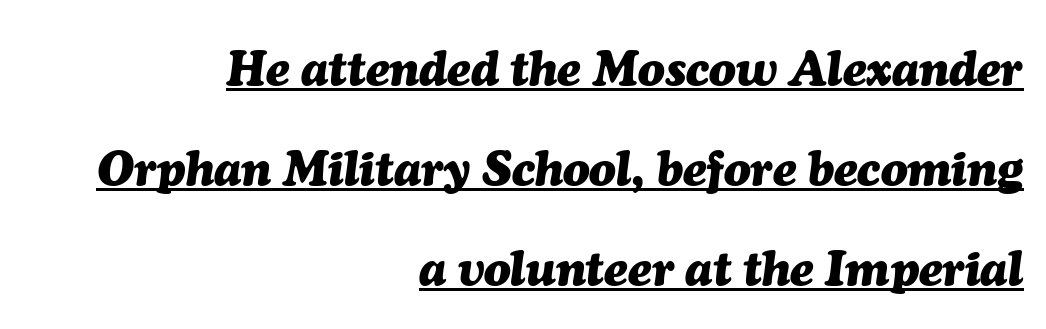
Q: Is the text bold? A: Yes.
Q: Is the text italic (slanted)? A: Yes, it leans right by about 7 degrees.
Q: Is the text underlined? A: Yes.
Q: How is the paragraph aligned? A: Right-aligned.
Q: Is the spacing between letters normal or unusually wide? A: Normal.
Q: Is the spacing between lines tight, normal or loose? A: Loose.
Q: Width (condensed, normal, or wide)? A: Normal.
Q: Stroke contrast? A: Medium.
Q: x-height? A: Medium.
Q: Monospaced? A: No.
